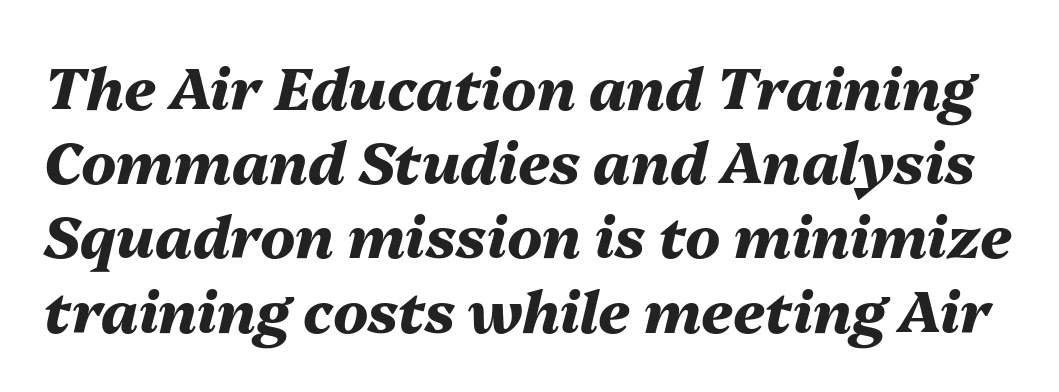
Q: Is the text bold? A: Yes.
Q: Is the text italic (slanted)? A: Yes, it leans right by about 13 degrees.
Q: Is the text underlined? A: No.
Q: Is the spacing between letters normal or unusually wide? A: Normal.
Q: Is the spacing between lines tight, normal or loose? A: Normal.
Q: Width (condensed, normal, or wide)? A: Normal.
Q: Stroke contrast? A: Medium.
Q: x-height? A: Medium.
Q: Monospaced? A: No.
